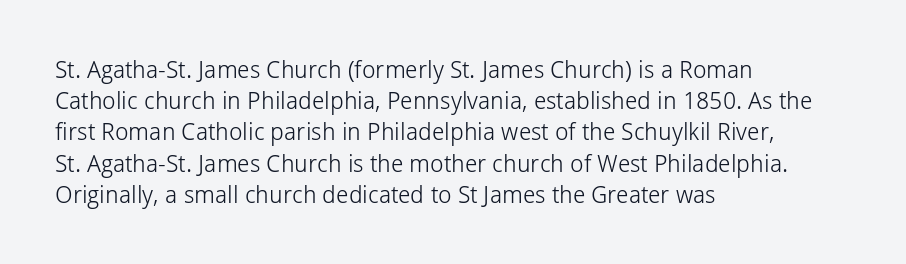
{"italic": "no", "bold": "no", "underline": "no", "align": "left", "line_spacing": "normal", "line_spacing_ratio": 1.3, "letter_spacing": "normal", "letter_spacing_em": 0.0, "glyph_px": 24}
